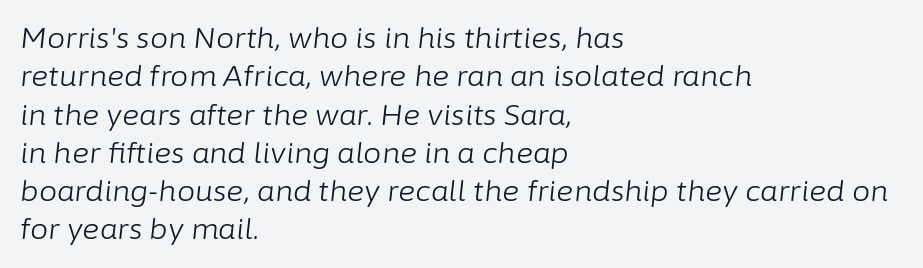
{"italic": "yes", "lean": "right", "slant_degrees": 6, "bold": "no", "weight": "light", "width": "normal", "stroke_contrast": "low", "x_height": "medium", "monospaced": "no", "underline": "no", "align": "left", "line_spacing": "normal", "line_spacing_ratio": 1.32, "letter_spacing": "normal", "letter_spacing_em": 0.0, "glyph_px": 29}
